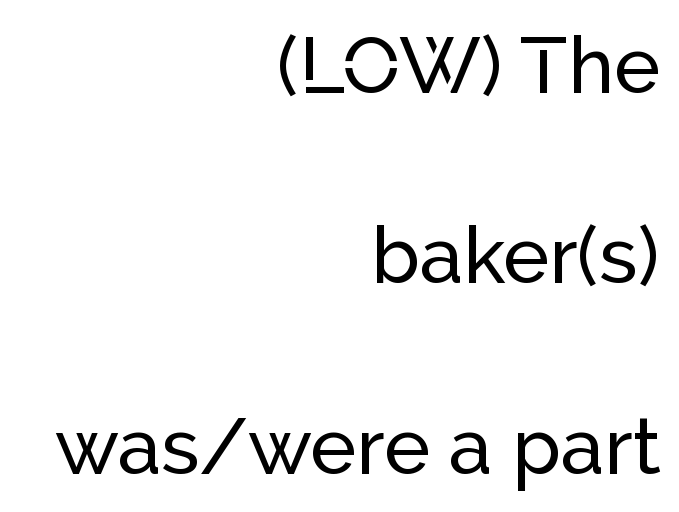
Caption: standard tracking, unaltered. To sum up the face: it is a sans, with no serifs. Vertical strokes here are truly vertical. The glyphs are unaccompanied by any horizontal stroke below them.
